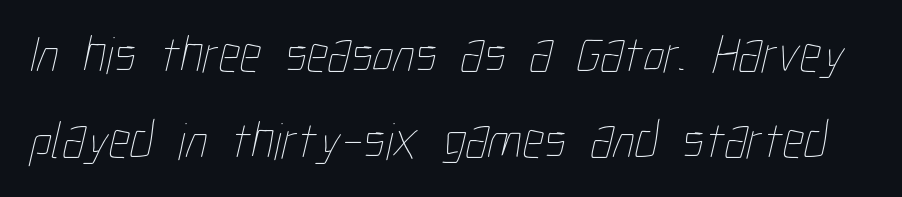
The image shows 53 px thin, condensed type; set normal line spacing (1.63x), normal letter spacing, not underlined; low stroke contrast and a medium x-height.
